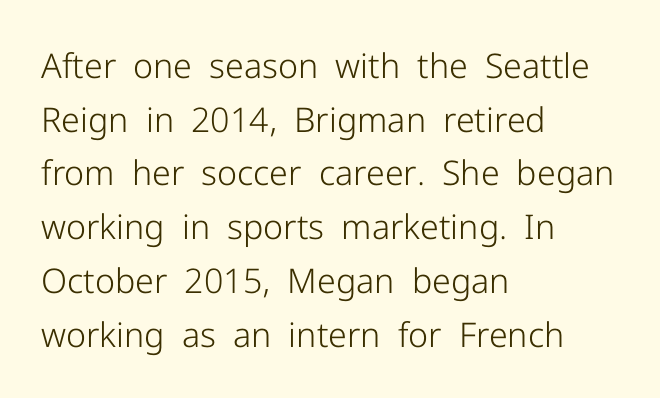
{"serif": "no", "italic": "no", "bold": "no", "weight": "light", "width": "normal", "stroke_contrast": "low", "x_height": "medium", "monospaced": "no", "underline": "no", "align": "left", "line_spacing": "normal", "line_spacing_ratio": 1.58, "letter_spacing": "normal", "letter_spacing_em": 0.0, "glyph_px": 34}
